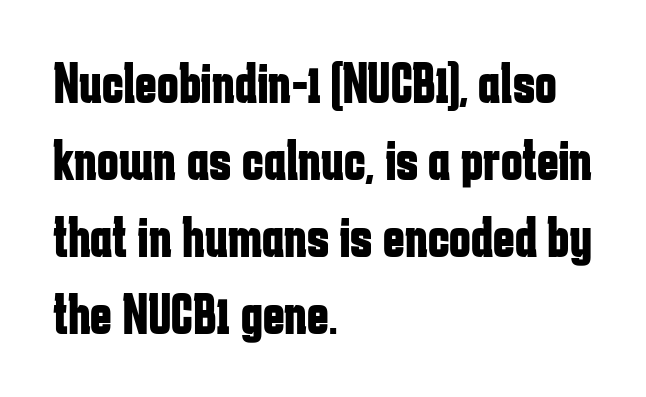
{"serif": "no", "italic": "no", "bold": "yes", "weight": "bold", "width": "condensed", "stroke_contrast": "low", "x_height": "medium", "monospaced": "no", "underline": "no", "align": "left", "line_spacing": "normal", "line_spacing_ratio": 1.33, "letter_spacing": "normal", "letter_spacing_em": 0.0, "glyph_px": 58}
